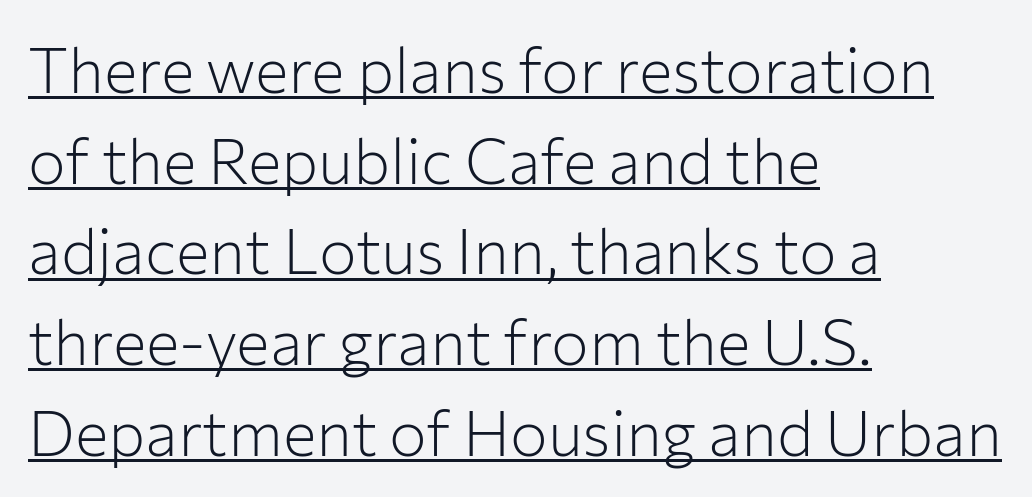
The image shows 63 px light sans-serif type, upright; set left-aligned, normal line spacing (1.44x), normal letter spacing, underlined; low stroke contrast and a medium x-height.
